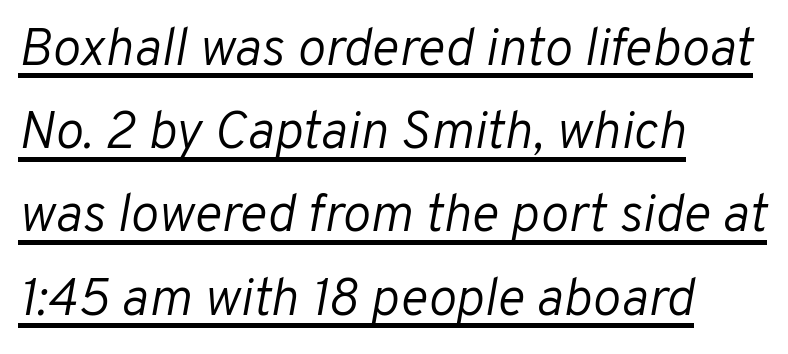
Q: Is the text bold? A: No.
Q: Is the text italic (slanted)? A: Yes, it leans right by about 10 degrees.
Q: Is the text underlined? A: Yes.
Q: How is the paragraph aligned? A: Left-aligned.
Q: Is the spacing between letters normal or unusually wide? A: Normal.
Q: Is the spacing between lines tight, normal or loose? A: Normal.
Q: Width (condensed, normal, or wide)? A: Normal.
Q: Stroke contrast? A: Low.
Q: x-height? A: Medium.
Q: Monospaced? A: No.
